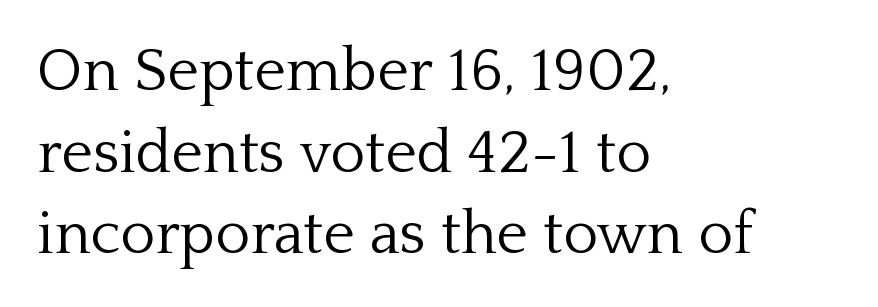
Q: Is the text bold? A: No.
Q: Is the text italic (slanted)? A: No, it is upright.
Q: Is the typeface a serif or a sans-serif typeface? A: Serif.
Q: Is the text underlined? A: No.
Q: How is the paragraph aligned? A: Left-aligned.
Q: Is the spacing between letters normal or unusually wide? A: Normal.
Q: Is the spacing between lines tight, normal or loose? A: Normal.
Q: Width (condensed, normal, or wide)? A: Normal.
Q: Stroke contrast? A: Low.
Q: x-height? A: Medium.
Q: Monospaced? A: No.
